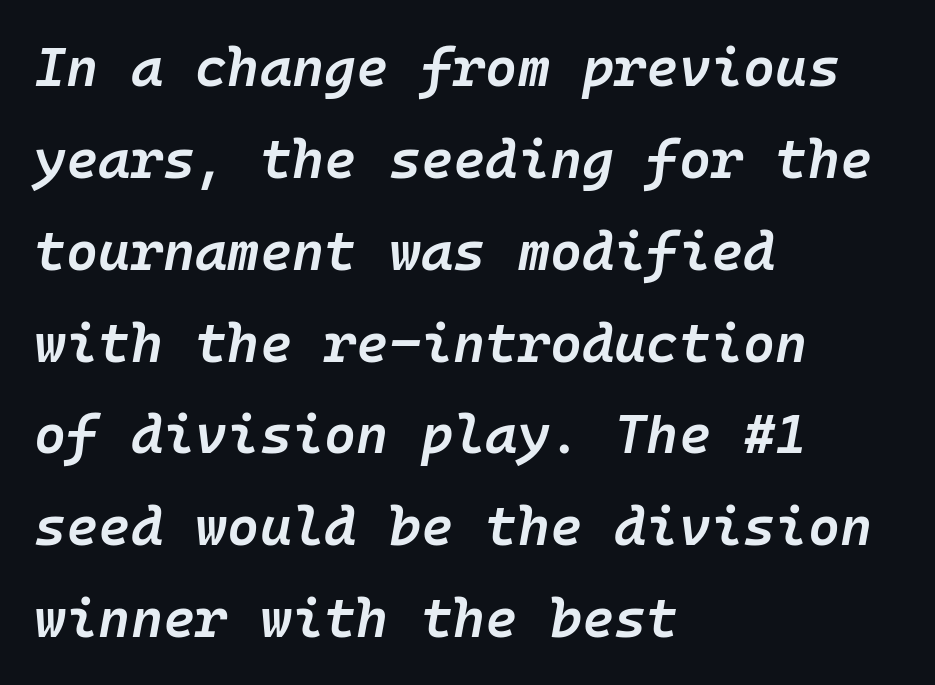
The image shows 55 px semibold type, italic (leaning right), monospaced; set left-aligned, normal line spacing (1.67x), normal letter spacing, not underlined; low stroke contrast and a medium x-height.
